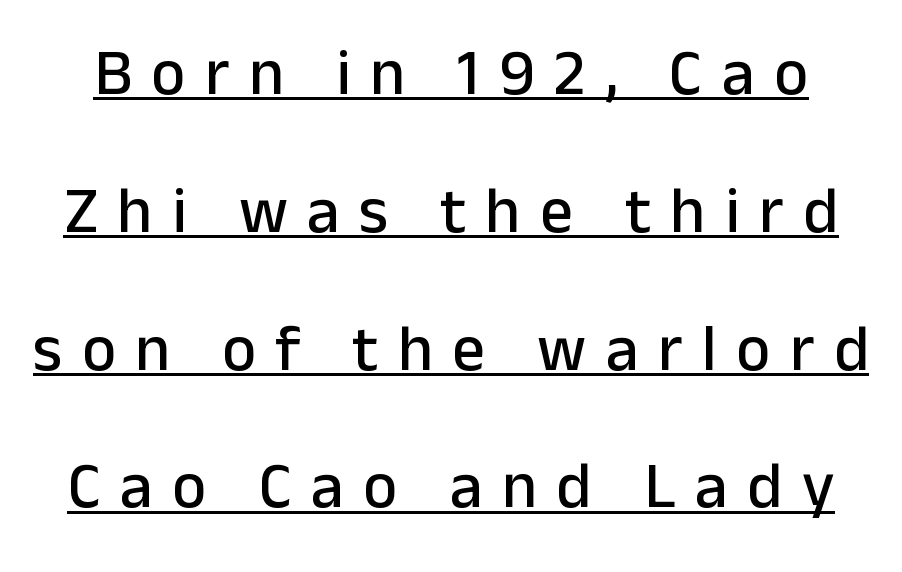
The image shows 65 px sans-serif type, upright; set loose line spacing (2.12x), unusually wide letter spacing (+0.3 em), underlined; low stroke contrast and a medium x-height.
